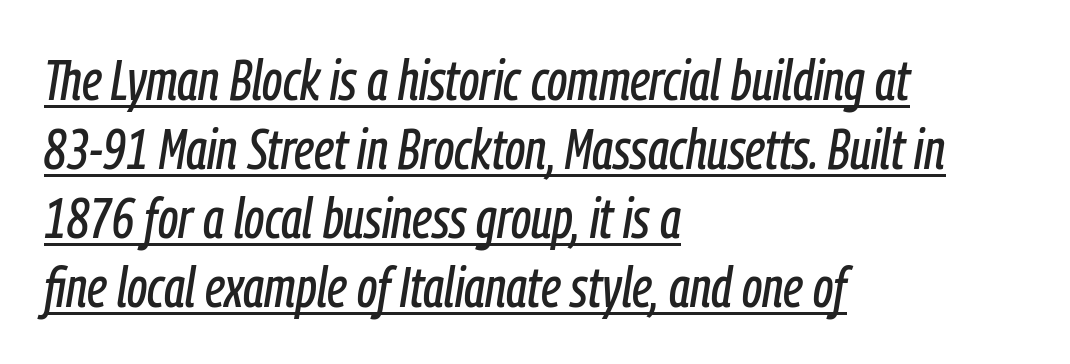
Words appear dense and cohesive because spacing is normal. Caption: multi-line text, flush left, ragged right. The lettering is marked with a stroke running underneath it. The passage shown is typed in a proportional face where columns would drift.
